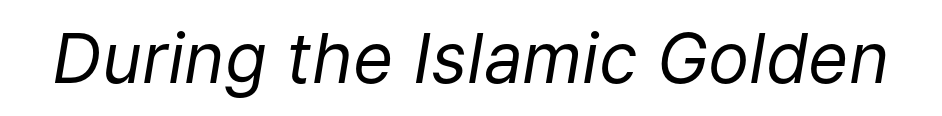
Does extra space separate the letters? No, they use regular spacing. Italic? Definitely — the glyphs are oblique. Type without underlining. Each stroke keeps to a modest, everyday thickness or less. Varying glyph widths throughout — classic text-font behaviour.
